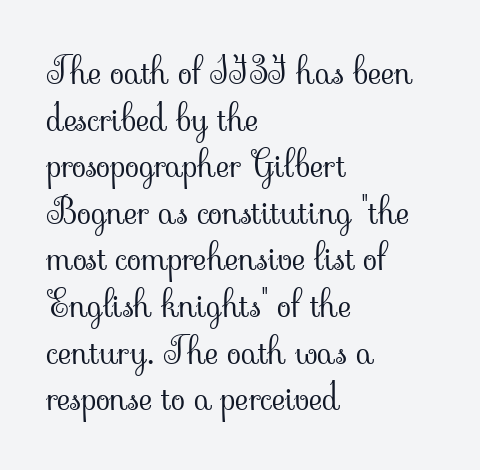
{"serif": "yes", "italic": "no", "bold": "no", "weight": "light", "width": "normal", "stroke_contrast": "low", "x_height": "small", "monospaced": "no", "underline": "no", "align": "left", "line_spacing": "normal", "line_spacing_ratio": 1.26, "letter_spacing": "normal", "letter_spacing_em": 0.0, "glyph_px": 37}
